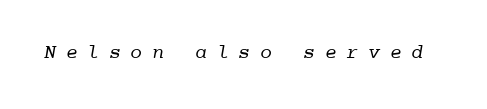
The image shows 20 px text type; set unusually wide letter spacing (+0.48 em), not underlined.
